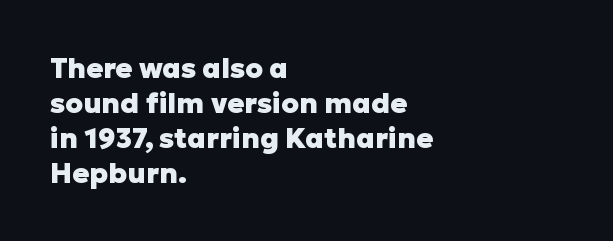
The strip under each line holds only bare page. These lines are rendered in a variable-pitch font. The gaps between neighbouring characters are ordinary and unremarkable. Notice how thick the strokes are: this is what a full bold looks like.
